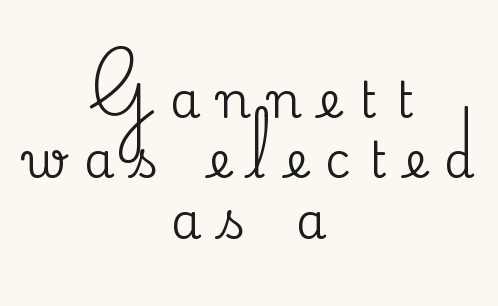
The image shows 49 px serif type, upright; set centered, line spacing 1.23x, unusually wide letter spacing (+0.36 em), not underlined; medium stroke contrast and a small x-height.
